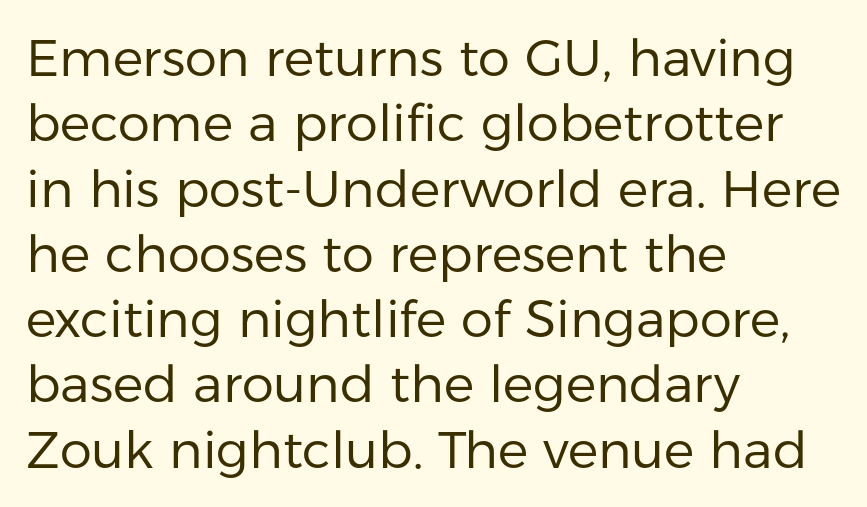
Q: Is the text bold? A: No.
Q: Is the text italic (slanted)? A: No, it is upright.
Q: Is the typeface a serif or a sans-serif typeface? A: Sans-serif.
Q: Is the text underlined? A: No.
Q: How is the paragraph aligned? A: Left-aligned.
Q: Is the spacing between letters normal or unusually wide? A: Normal.
Q: Is the spacing between lines tight, normal or loose? A: Normal.
Q: Width (condensed, normal, or wide)? A: Normal.
Q: Stroke contrast? A: Low.
Q: x-height? A: Medium.
Q: Monospaced? A: No.
